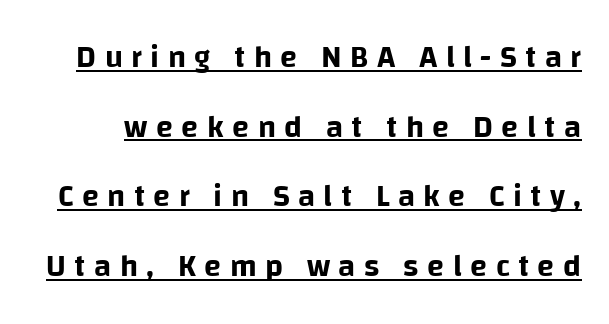
{"serif": "no", "italic": "no", "width": "normal", "stroke_contrast": "low", "x_height": "large", "monospaced": "no", "underline": "yes", "line_spacing": "loose", "line_spacing_ratio": 2.25, "letter_spacing": "wide", "letter_spacing_em": 0.27, "glyph_px": 31}
